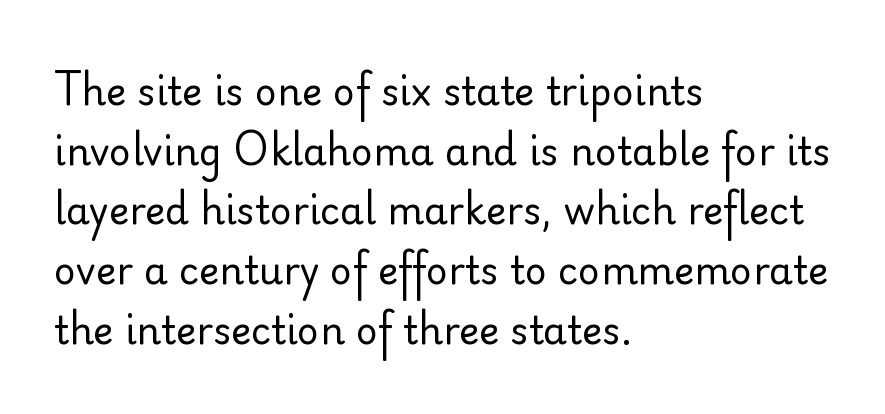
{"serif": "no", "italic": "no", "bold": "no", "weight": "regular", "width": "normal", "stroke_contrast": "low", "x_height": "small", "monospaced": "no", "underline": "no", "align": "left", "line_spacing": "normal", "line_spacing_ratio": 1.57, "letter_spacing": "normal", "letter_spacing_em": 0.0, "glyph_px": 38}
